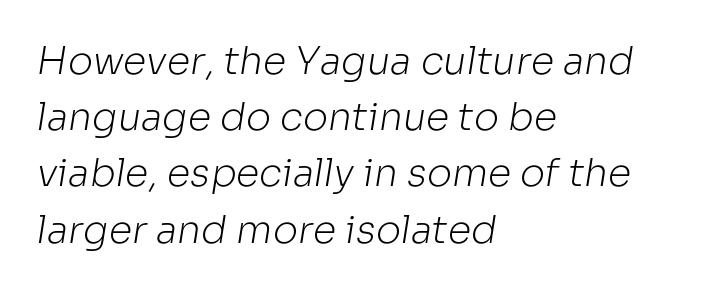
{"serif": "no", "bold": "no", "weight": "light", "width": "normal", "stroke_contrast": "low", "x_height": "medium", "monospaced": "no", "underline": "no", "align": "left", "line_spacing": "normal", "line_spacing_ratio": 1.48, "letter_spacing": "normal", "letter_spacing_em": 0.0, "glyph_px": 38}
